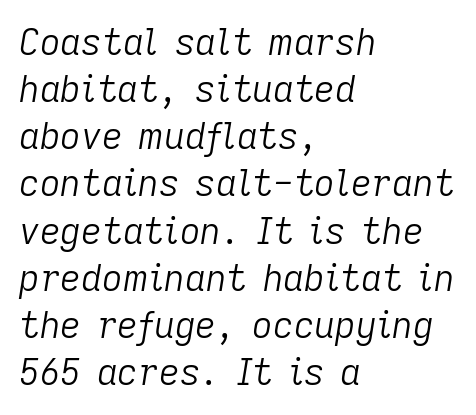
The image shows 36 px light type, italic (leaning right); set left-aligned, normal line spacing (1.31x), normal letter spacing, not underlined; low stroke contrast and a medium x-height.
